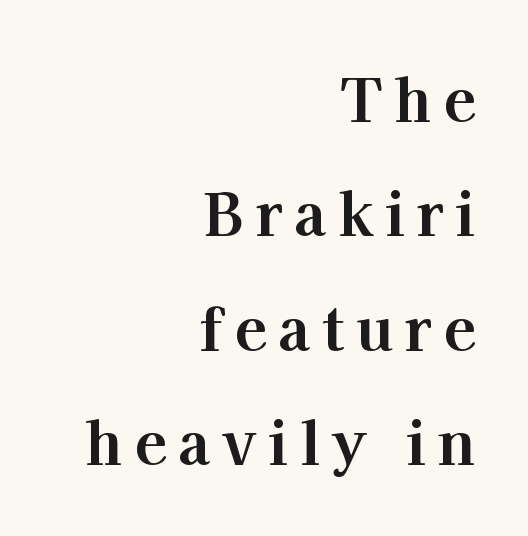
The image shows 59 px bold serif type, upright; set right-aligned, loose line spacing (1.94x), unusually wide letter spacing (+0.2 em), not underlined; high stroke contrast and a medium x-height.
